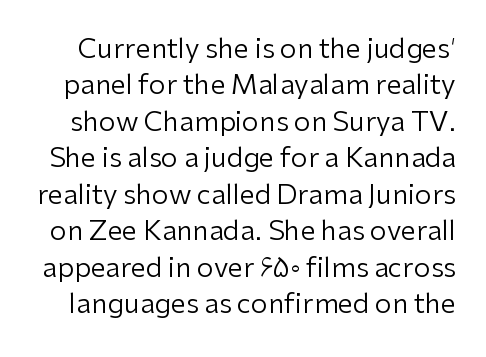
The image shows 27 px text type, upright; set normal line spacing (1.35x), normal letter spacing, not underlined.
